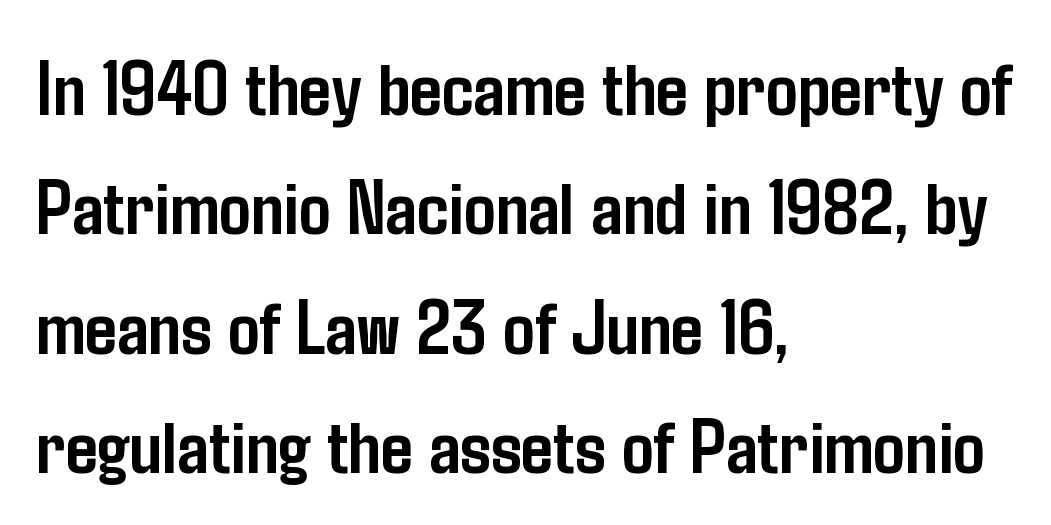
The image shows 79 px semibold, condensed sans-serif type, upright; set left-aligned, normal line spacing (1.51x), normal letter spacing, not underlined; low stroke contrast and a medium x-height.
